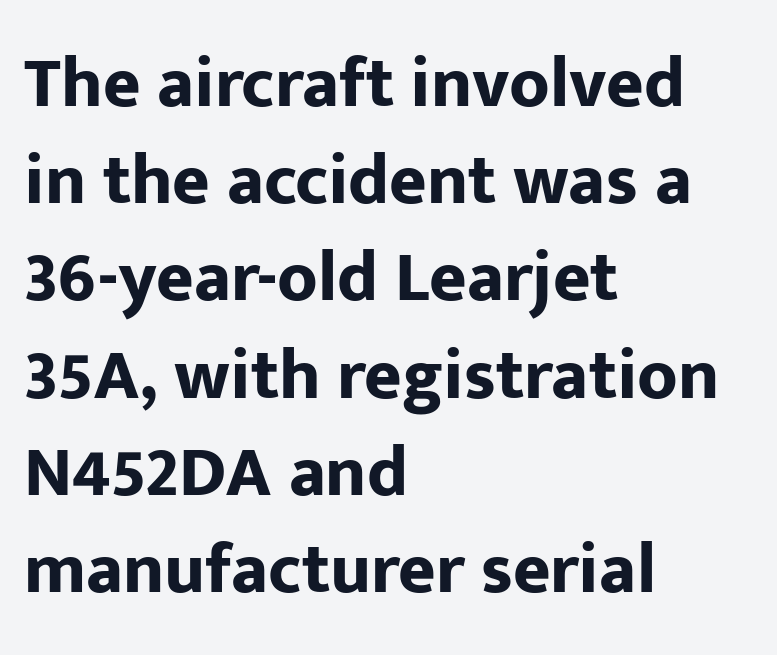
Is this a sans? Yes — the strokes have no serifs. The setting favours the left margin, as ordinary paragraphs usually do. Think of a printed novel: that variable character pitch is what you see here. Notice how thick the strokes are: this is what a full bold looks like. The typography opts for an upright posture over an oblique one. Unmarked baselines from the first word to the last.
